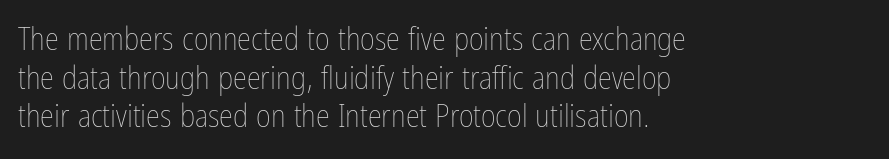
{"italic": "no", "bold": "no", "weight": "thin", "width": "condensed", "stroke_contrast": "low", "x_height": "medium", "monospaced": "no", "underline": "no", "align": "left", "line_spacing_ratio": 1.21, "letter_spacing": "normal", "letter_spacing_em": 0.0, "glyph_px": 32}
